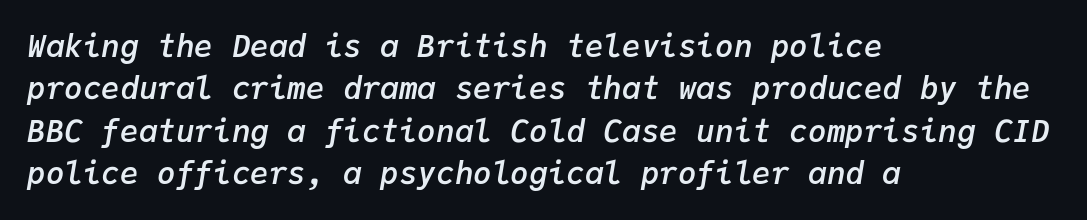
The typography opts for an oblique posture over an upright one. These lines sit exactly where default settings would place them. The passage shown has conventional tracking throughout. Here the designer chose a console-style face with uniform glyph widths.
